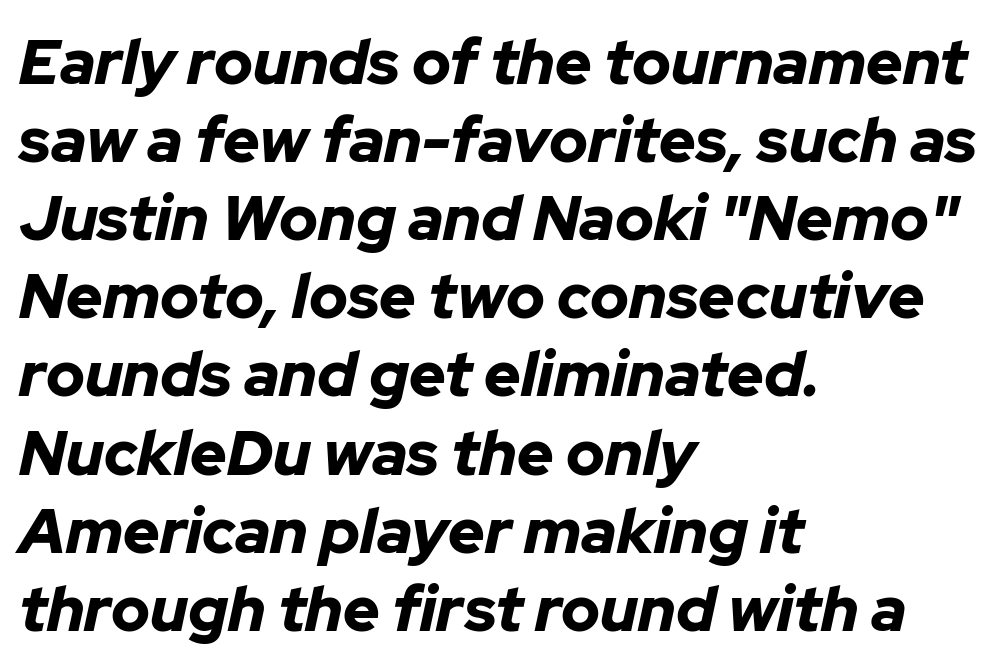
The image shows 63 px bold type, italic (leaning right); set left-aligned, line spacing 1.24x, normal letter spacing, not underlined; low stroke contrast and a medium x-height.
